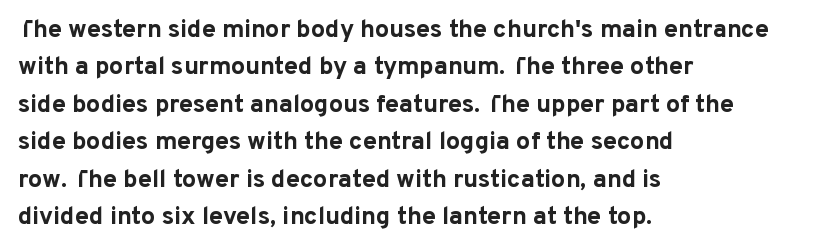
Baseline-to-baseline distance is the conventional proportion of letter height. The typesetter chose a ragged-right arrangement here. The zone under the glyphs is completely vacant. Typesetter's note: full bold, strokes at maximum text heaviness. In terms of posture, this sample is upright. The horizontal fit of the characters is conventional and even.
